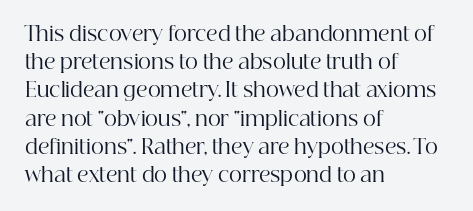
Nobody drew a line under any word here. When letters stand straight like this, we call the style roman or upright. The lines sit at an ordinary, default distance from one another. Summary of weight: not heavy and not bold.
